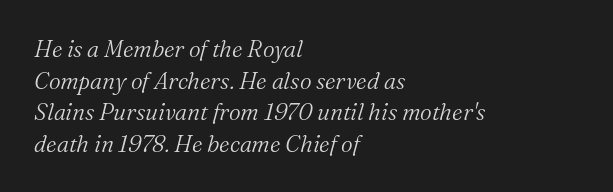
Q: Is the text bold? A: No.
Q: Is the text italic (slanted)? A: Yes, it leans right by about 16 degrees.
Q: Is the text underlined? A: No.
Q: How is the paragraph aligned? A: Left-aligned.
Q: Is the spacing between letters normal or unusually wide? A: Normal.
Q: Is the spacing between lines tight, normal or loose? A: Normal.
